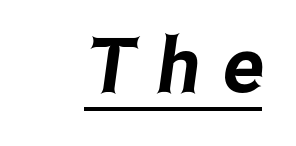
Q: Is the typeface a serif or a sans-serif typeface? A: Sans-serif.
Q: Is the text underlined? A: Yes.
Q: Is the spacing between letters normal or unusually wide? A: Unusually wide.
Q: Width (condensed, normal, or wide)? A: Condensed.
Q: Stroke contrast? A: Low.
Q: x-height? A: Medium.
Q: Monospaced? A: No.
